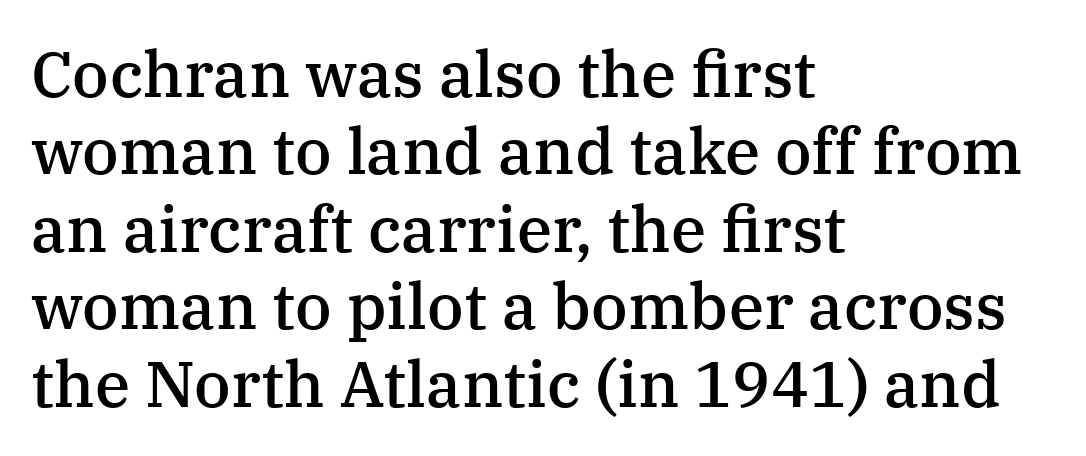
The image shows 64 px semibold serif type, upright; set left-aligned, line spacing 1.21x, normal letter spacing, not underlined; medium stroke contrast and a medium x-height.
